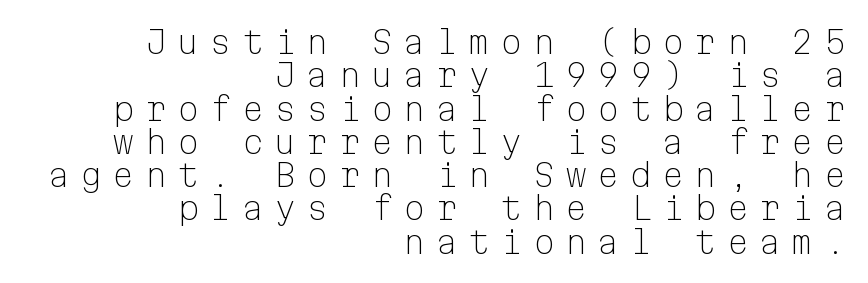
{"serif": "no", "italic": "no", "bold": "no", "weight": "light", "width": "normal", "stroke_contrast": "low", "x_height": "medium", "monospaced": "yes", "underline": "no", "align": "right", "line_spacing": "tight", "line_spacing_ratio": 1.04, "letter_spacing": "wide", "letter_spacing_em": 0.31, "glyph_px": 32}
